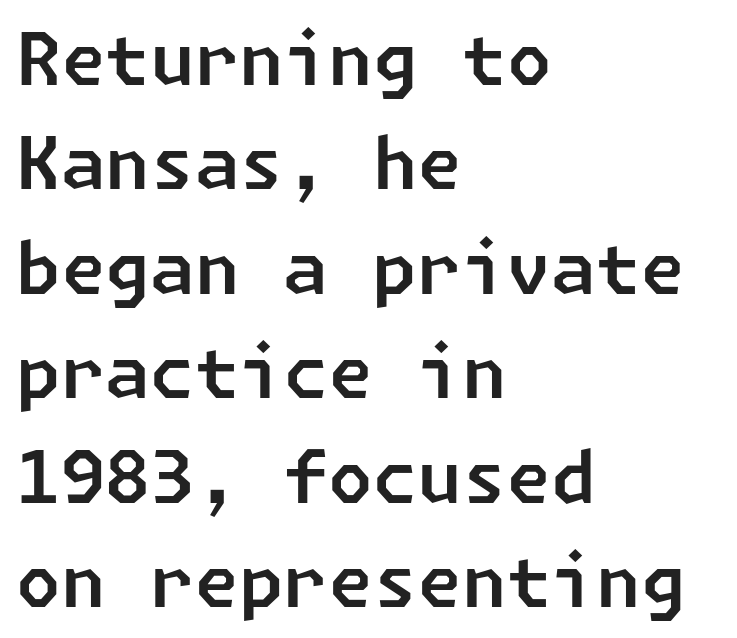
{"serif": "no", "width": "normal", "stroke_contrast": "low", "x_height": "medium", "underline": "no", "align": "left", "line_spacing": "normal", "line_spacing_ratio": 1.45, "letter_spacing": "normal", "letter_spacing_em": 0.0, "glyph_px": 72}
